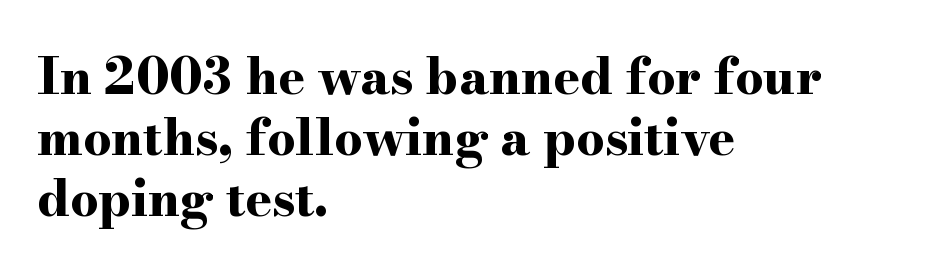
{"serif": "yes", "italic": "no", "bold": "yes", "weight": "bold", "width": "wide", "stroke_contrast": "high", "x_height": "small", "monospaced": "no", "underline": "no", "align": "left", "line_spacing_ratio": 1.22, "letter_spacing": "normal", "letter_spacing_em": 0.0, "glyph_px": 50}
